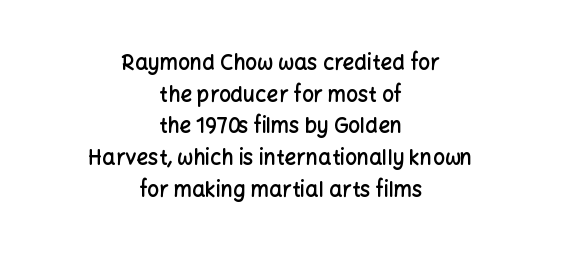
Where is the straight margin? There isn't one; the lines are centered. In terms of weight, the rendering is demibold, just under bold. Glyph-to-glyph distance matches everyday printed text. Ordinary non-slanted type is in use. A typesetter would call this leading conventional body-copy spacing.
